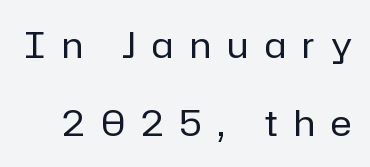
Q: Is the text bold? A: No.
Q: Is the text italic (slanted)? A: No, it is upright.
Q: Is the typeface a serif or a sans-serif typeface? A: Sans-serif.
Q: Is the text underlined? A: No.
Q: Is the spacing between letters normal or unusually wide? A: Unusually wide.
Q: Is the spacing between lines tight, normal or loose? A: Loose.
Q: Width (condensed, normal, or wide)? A: Normal.
Q: Stroke contrast? A: Low.
Q: x-height? A: Medium.
Q: Monospaced? A: No.
